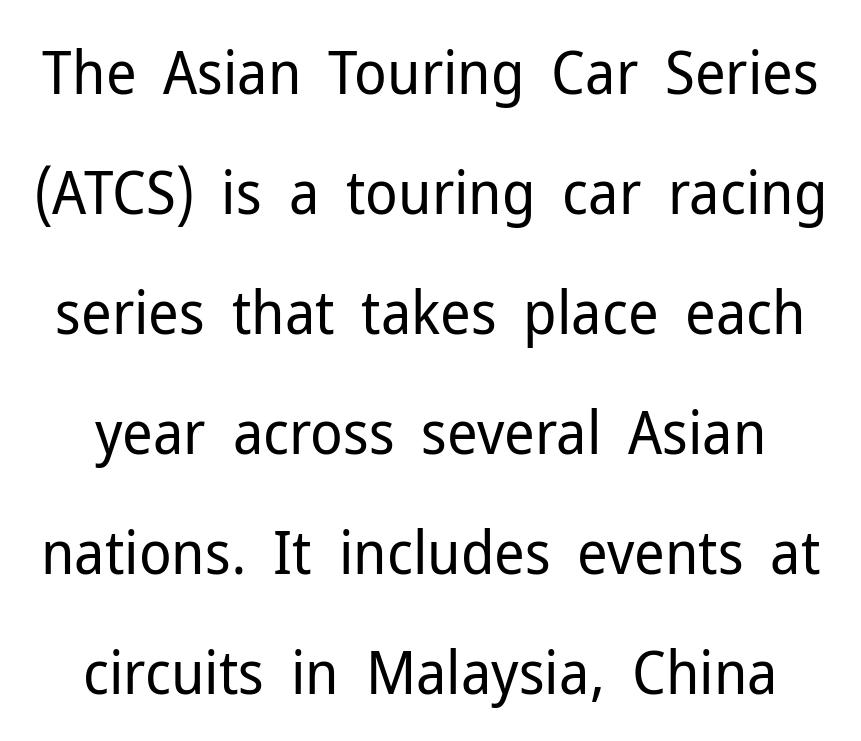
Q: Is the text bold? A: No.
Q: Is the text italic (slanted)? A: No, it is upright.
Q: Is the typeface a serif or a sans-serif typeface? A: Sans-serif.
Q: Is the text underlined? A: No.
Q: Is the spacing between letters normal or unusually wide? A: Normal.
Q: Is the spacing between lines tight, normal or loose? A: Loose.
Q: Width (condensed, normal, or wide)? A: Normal.
Q: Stroke contrast? A: Low.
Q: x-height? A: Medium.
Q: Monospaced? A: No.
